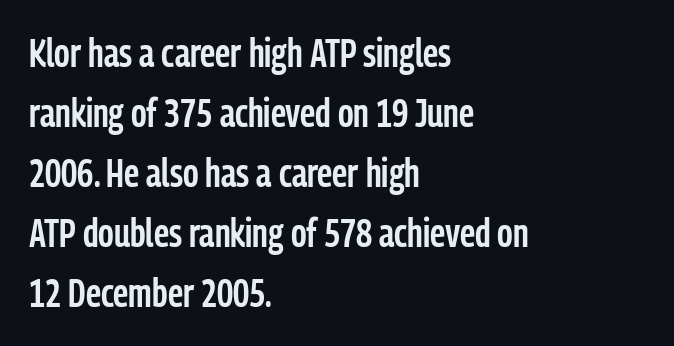
Q: Is the text bold? A: Semi-bold.
Q: Is the text italic (slanted)? A: No, it is upright.
Q: Is the typeface a serif or a sans-serif typeface? A: Sans-serif.
Q: Is the text underlined? A: No.
Q: How is the paragraph aligned? A: Left-aligned.
Q: Is the spacing between letters normal or unusually wide? A: Normal.
Q: Is the spacing between lines tight, normal or loose? A: Normal.
Q: Width (condensed, normal, or wide)? A: Condensed.
Q: Stroke contrast? A: Low.
Q: x-height? A: Medium.
Q: Monospaced? A: No.
